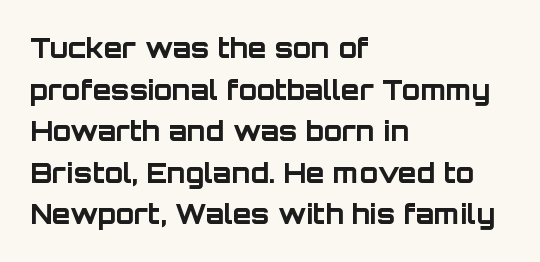
Q: Is the text bold? A: Yes.
Q: Is the text italic (slanted)? A: No, it is upright.
Q: Is the text underlined? A: No.
Q: How is the paragraph aligned? A: Left-aligned.
Q: Is the spacing between letters normal or unusually wide? A: Normal.
Q: Is the spacing between lines tight, normal or loose? A: Normal.
